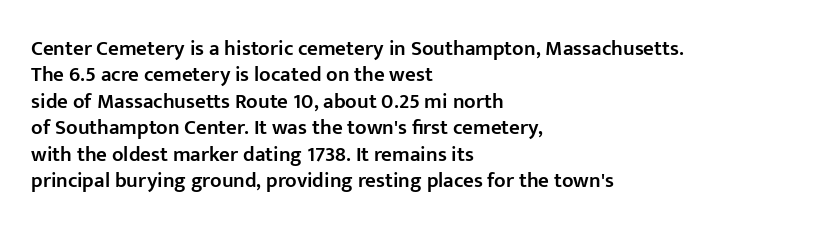
{"italic": "no", "bold": "semi", "underline": "no", "align": "left", "line_spacing": "normal", "line_spacing_ratio": 1.26, "letter_spacing": "normal", "letter_spacing_em": 0.0, "glyph_px": 21}
